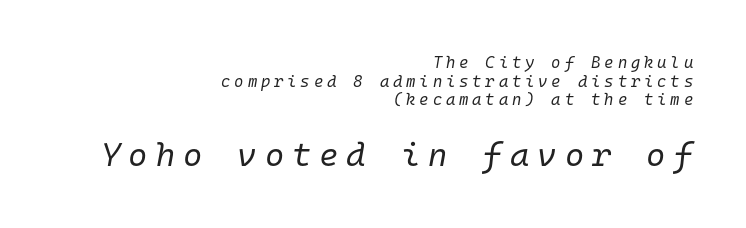
Q: Is the text bold? A: No.
Q: Is the text italic (slanted)? A: Yes, it leans right by about 10 degrees.
Q: Is the text underlined? A: No.
Q: How is the paragraph aligned? A: Right-aligned.
Q: Is the spacing between letters normal or unusually wide? A: Unusually wide.
Q: Which block of text is set in a larger size, the first (top) or the second (bottom)? A: The second (bottom) one.
Q: Width (condensed, normal, or wide)? A: Normal.
Q: Stroke contrast? A: Low.
Q: x-height? A: Medium.
Q: Monospaced? A: Yes.
